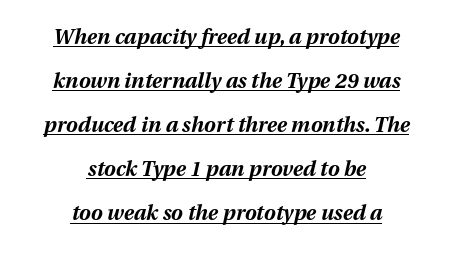
Summary of vertical rhythm: relaxed, with wide interline spacing. Bold? Absolutely — the strokes are thick and heavy. Horizontal alignment here is central, giving a formal, balanced look. The passage shown leans; its letterforms are oblique.
